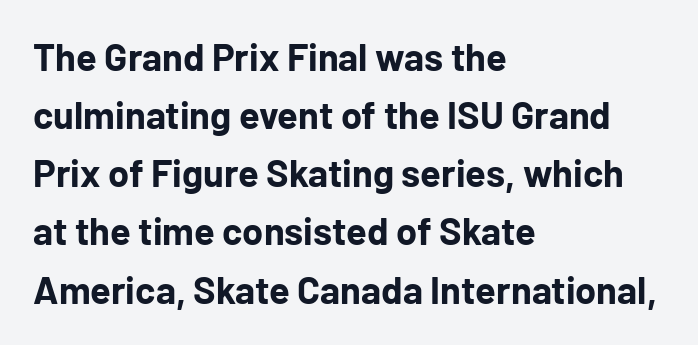
The image shows 38 px bold sans-serif type, upright; set left-aligned, normal line spacing (1.53x), normal letter spacing, not underlined; low stroke contrast and a medium x-height.
